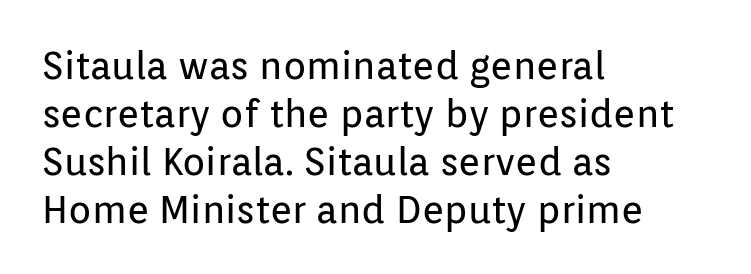
Q: Is the text bold? A: No.
Q: Is the text italic (slanted)? A: No, it is upright.
Q: Is the typeface a serif or a sans-serif typeface? A: Sans-serif.
Q: Is the text underlined? A: No.
Q: How is the paragraph aligned? A: Left-aligned.
Q: Is the spacing between letters normal or unusually wide? A: Normal.
Q: Is the spacing between lines tight, normal or loose? A: Normal.
Q: Width (condensed, normal, or wide)? A: Normal.
Q: Stroke contrast? A: Low.
Q: x-height? A: Medium.
Q: Monospaced? A: No.
